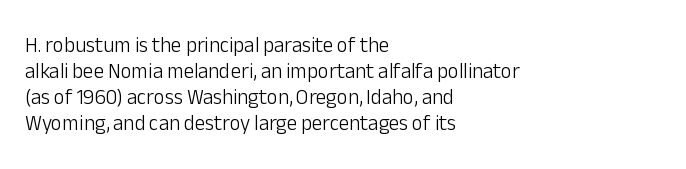
{"italic": "no", "bold": "no", "underline": "no", "align": "left", "line_spacing_ratio": 1.24, "letter_spacing": "normal", "letter_spacing_em": 0.0, "glyph_px": 21}
